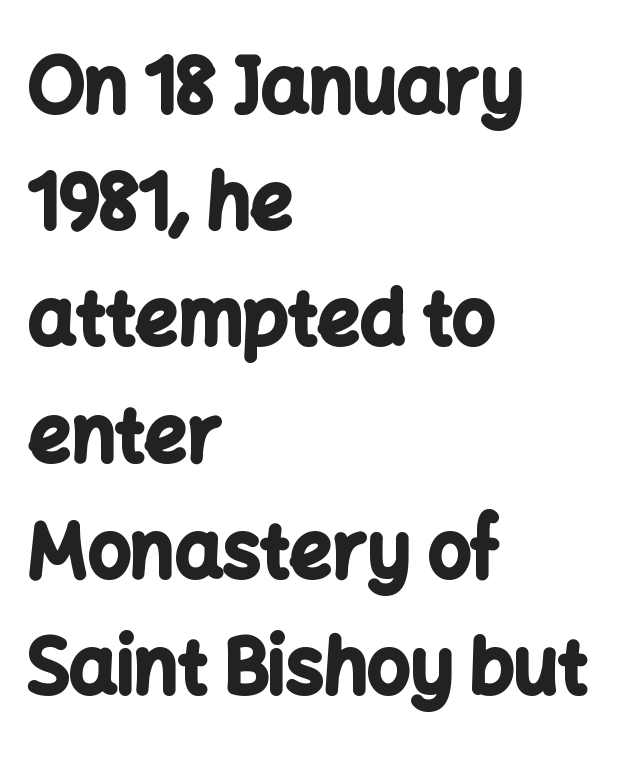
The image shows 75 px bold sans-serif type, upright; set left-aligned, normal line spacing (1.55x), normal letter spacing, not underlined; low stroke contrast and a medium x-height.
